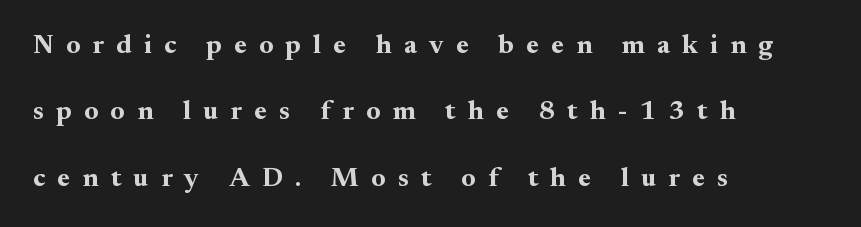
The image shows 27 px bold type, upright; set left-aligned, loose line spacing (2.46x), unusually wide letter spacing (+0.45 em), not underlined.
